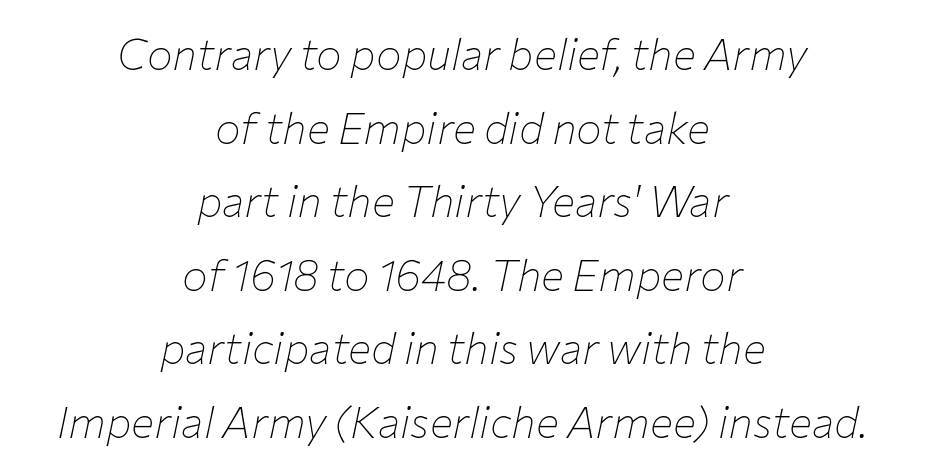
Q: Is the text bold? A: No.
Q: Is the text italic (slanted)? A: Yes, it leans right by about 12 degrees.
Q: Is the text underlined? A: No.
Q: How is the paragraph aligned? A: Centered.
Q: Is the spacing between letters normal or unusually wide? A: Normal.
Q: Width (condensed, normal, or wide)? A: Normal.
Q: Stroke contrast? A: Low.
Q: x-height? A: Medium.
Q: Monospaced? A: No.
